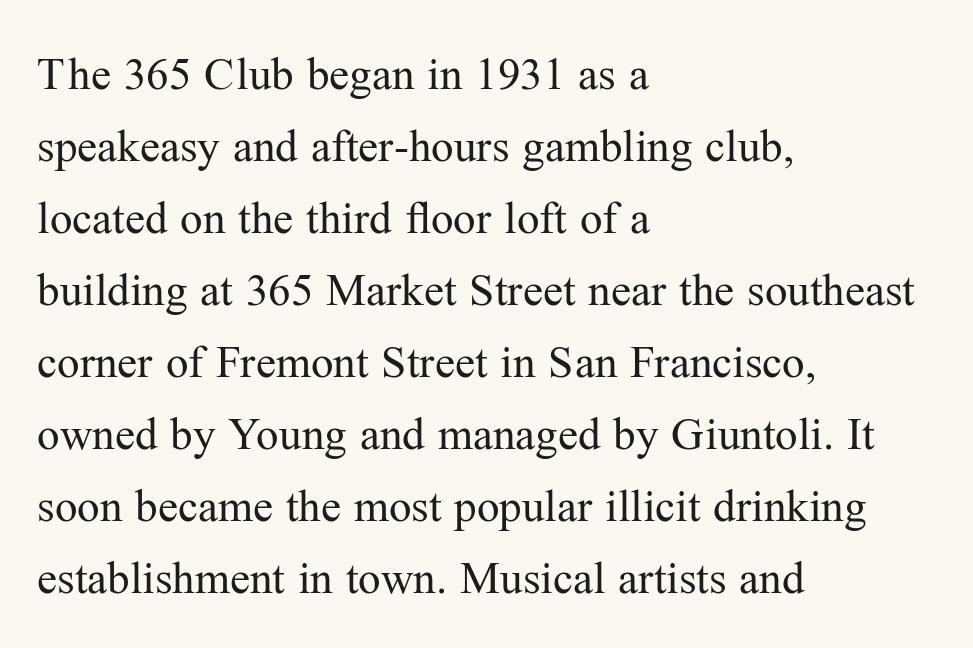
{"serif": "yes", "italic": "no", "bold": "no", "weight": "regular", "width": "normal", "stroke_contrast": "medium", "x_height": "medium", "monospaced": "no", "underline": "no", "align": "left", "line_spacing": "normal", "line_spacing_ratio": 1.6, "letter_spacing": "normal", "letter_spacing_em": 0.0, "glyph_px": 45}
